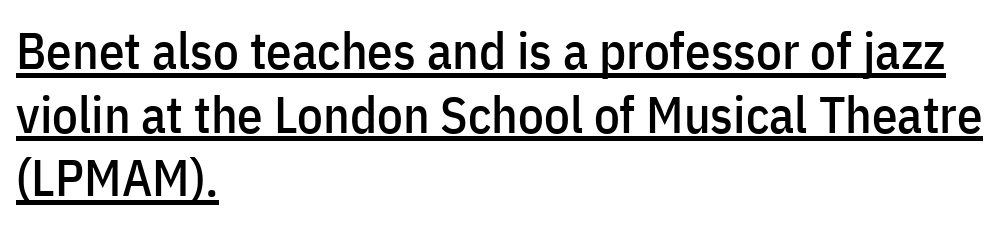
Note the varied advance widths — an 'i' is clearly narrower than an 'm'. Unlike italic type, these characters show no tilt at all. Vertical spacing — default. The rendering uses the underline text-decoration.
